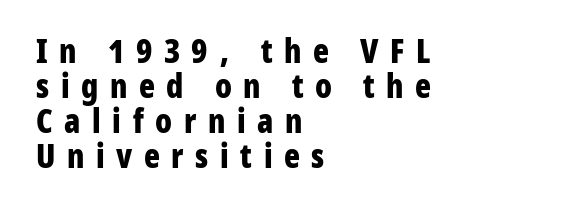
{"serif": "no", "italic": "no", "bold": "yes", "weight": "bold", "width": "condensed", "stroke_contrast": "low", "x_height": "medium", "monospaced": "no", "underline": "no", "align": "left", "line_spacing": "tight", "line_spacing_ratio": 1.06, "letter_spacing": "wide", "letter_spacing_em": 0.35, "glyph_px": 33}
